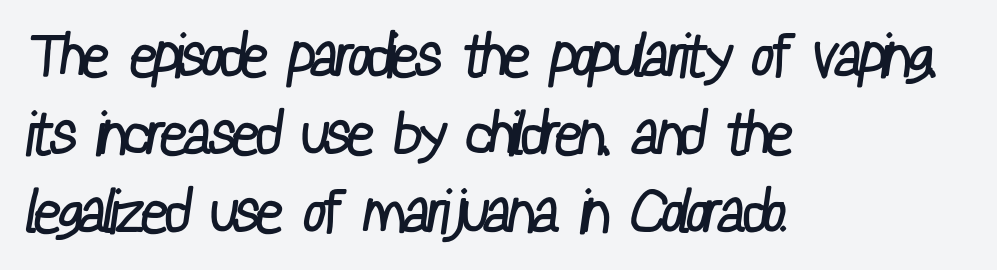
{"serif": "no", "bold": "no", "weight": "regular", "width": "condensed", "stroke_contrast": "low", "x_height": "medium", "monospaced": "no", "underline": "no", "align": "left", "line_spacing": "normal", "line_spacing_ratio": 1.3, "letter_spacing": "normal", "letter_spacing_em": 0.0, "glyph_px": 60}
